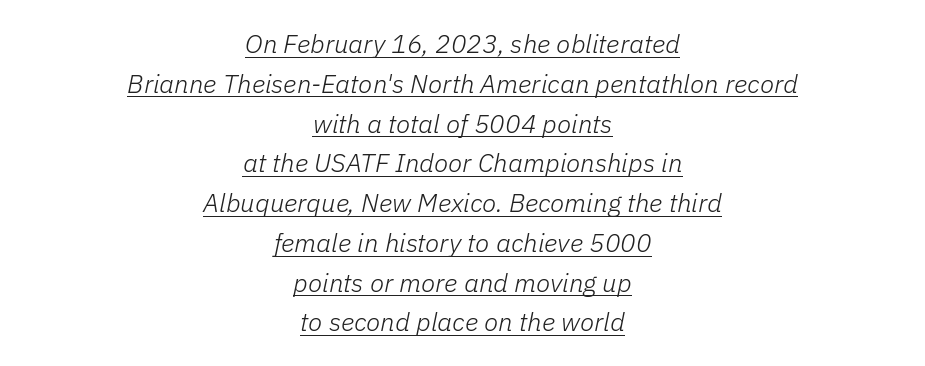
{"italic": "yes", "lean": "right", "slant_degrees": 11, "bold": "no", "underline": "yes", "align": "center", "line_spacing": "normal", "line_spacing_ratio": 1.53, "letter_spacing": "normal", "letter_spacing_em": 0.0, "glyph_px": 26}
